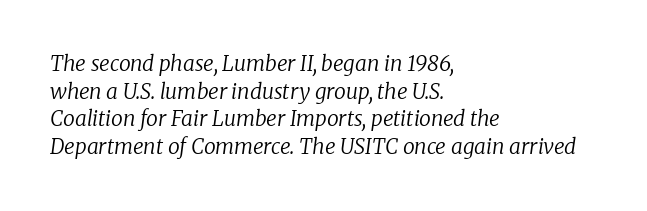
Notice how the passage keeps a crisp vertical edge on the left only. Inter-character spacing is left at the font's built-in metrics. Plain, unruled lines of type. The letterforms sit at book weight or below.
